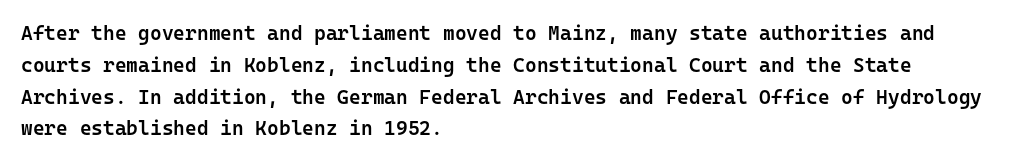
{"italic": "no", "bold": "semi", "underline": "no", "align": "left", "line_spacing": "normal", "line_spacing_ratio": 1.59, "letter_spacing": "normal", "letter_spacing_em": 0.0, "glyph_px": 20}
